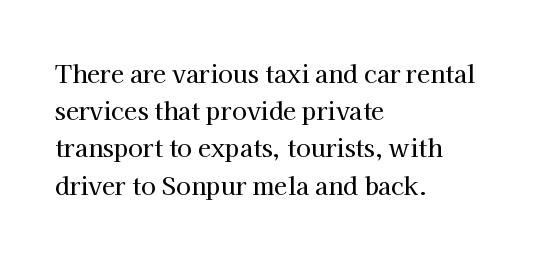
Interline gaps are of average width in this sample. The letters stand upright; this is a roman face. The face used here is rendered with its standard letterfit. Leftover space on each line is placed entirely after the last word. Beneath every word, the page is bare.
